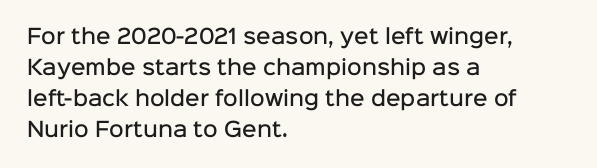
Q: Is the text bold? A: Semi-bold.
Q: Is the text italic (slanted)? A: No, it is upright.
Q: Is the text underlined? A: No.
Q: How is the paragraph aligned? A: Left-aligned.
Q: Is the spacing between letters normal or unusually wide? A: Normal.
Q: Is the spacing between lines tight, normal or loose? A: Normal.
